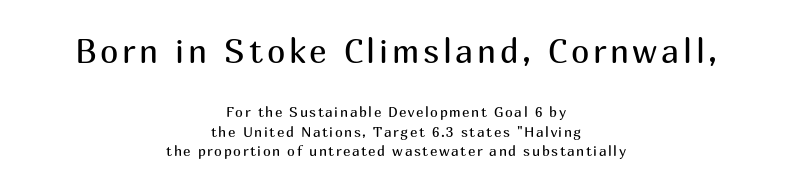
The image shows 33 px regular-weight sans-serif type, upright; set centered, normal line spacing (1.41x), not underlined; the first (top) block is 2.36x larger; medium stroke contrast and a medium x-height.
